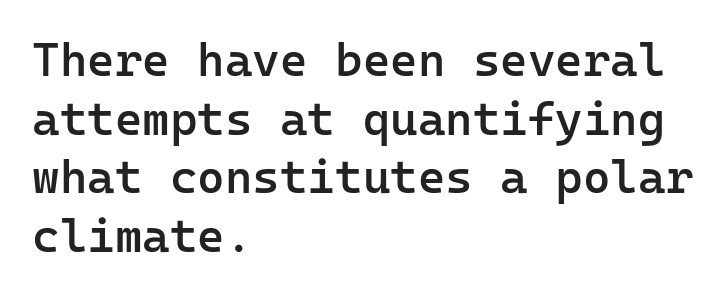
The image shows 47 px semibold sans-serif type, upright, monospaced; set left-aligned, normal line spacing (1.25x), normal letter spacing, not underlined; low stroke contrast and a medium x-height.
